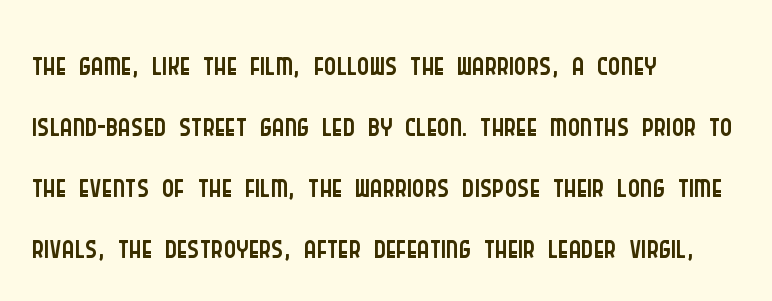
{"serif": "no", "italic": "no", "bold": "no", "weight": "light", "width": "condensed", "stroke_contrast": "low", "x_height": "large", "monospaced": "no", "underline": "no", "align": "left", "line_spacing": "normal", "line_spacing_ratio": 1.3, "letter_spacing": "normal", "letter_spacing_em": 0.0, "glyph_px": 47}
